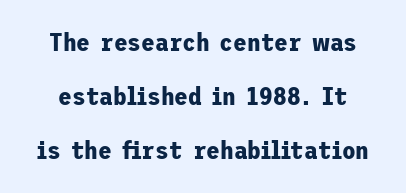
The image shows 25 px bold type, upright; set loose line spacing (2.16x), normal letter spacing, not underlined.
